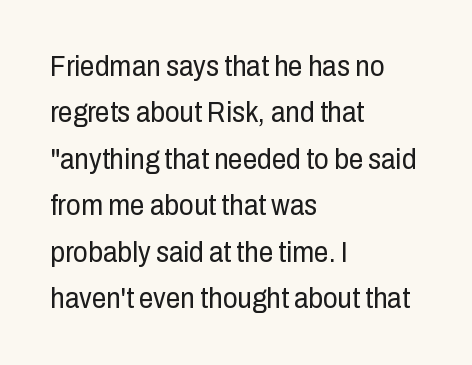
Q: Is the text bold? A: No.
Q: Is the text italic (slanted)? A: No, it is upright.
Q: Is the typeface a serif or a sans-serif typeface? A: Sans-serif.
Q: Is the text underlined? A: No.
Q: How is the paragraph aligned? A: Left-aligned.
Q: Is the spacing between letters normal or unusually wide? A: Normal.
Q: Is the spacing between lines tight, normal or loose? A: Normal.
Q: Width (condensed, normal, or wide)? A: Condensed.
Q: Stroke contrast? A: Low.
Q: x-height? A: Medium.
Q: Monospaced? A: No.
